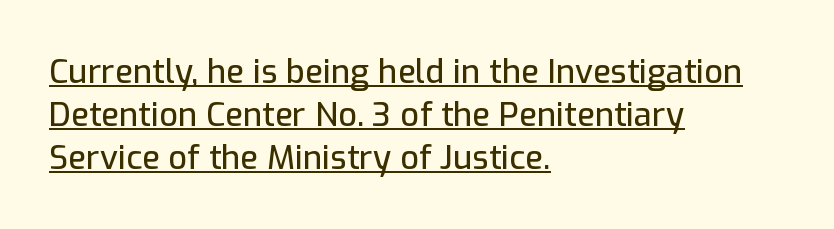
Q: Is the text italic (slanted)? A: No, it is upright.
Q: Is the typeface a serif or a sans-serif typeface? A: Sans-serif.
Q: Is the text underlined? A: Yes.
Q: How is the paragraph aligned? A: Left-aligned.
Q: Is the spacing between letters normal or unusually wide? A: Normal.
Q: Is the spacing between lines tight, normal or loose? A: Normal.
Q: Width (condensed, normal, or wide)? A: Normal.
Q: Stroke contrast? A: Low.
Q: x-height? A: Medium.
Q: Monospaced? A: No.
